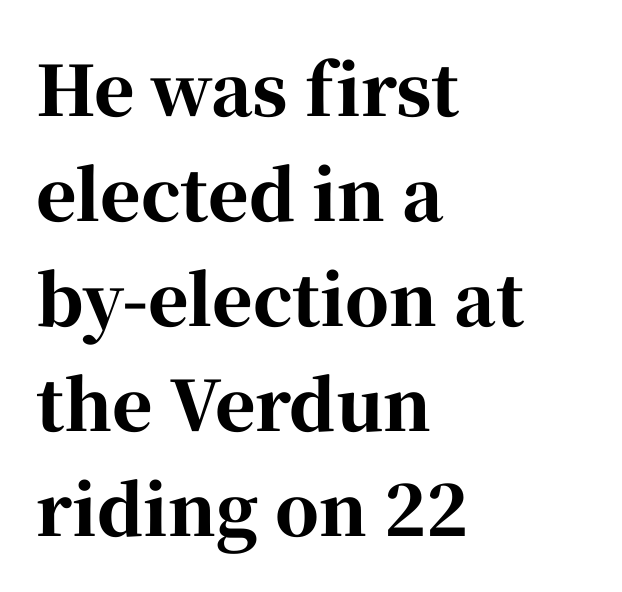
Q: Is the text bold? A: Yes.
Q: Is the text italic (slanted)? A: No, it is upright.
Q: Is the typeface a serif or a sans-serif typeface? A: Serif.
Q: Is the text underlined? A: No.
Q: How is the paragraph aligned? A: Left-aligned.
Q: Is the spacing between letters normal or unusually wide? A: Normal.
Q: Is the spacing between lines tight, normal or loose? A: Normal.
Q: Width (condensed, normal, or wide)? A: Normal.
Q: Stroke contrast? A: High.
Q: x-height? A: Medium.
Q: Monospaced? A: No.
